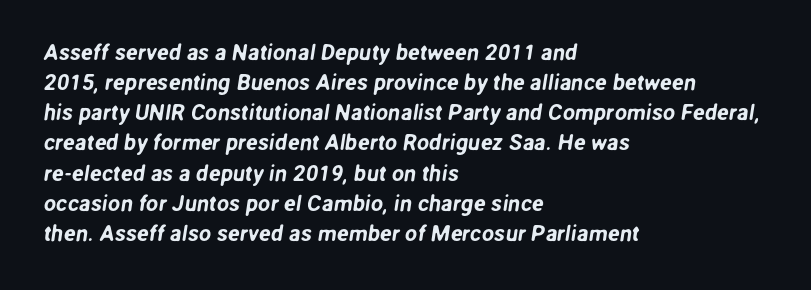
Q: Is the text underlined? A: No.
Q: How is the paragraph aligned? A: Left-aligned.
Q: Is the spacing between letters normal or unusually wide? A: Normal.
Q: Is the spacing between lines tight, normal or loose? A: Normal.
